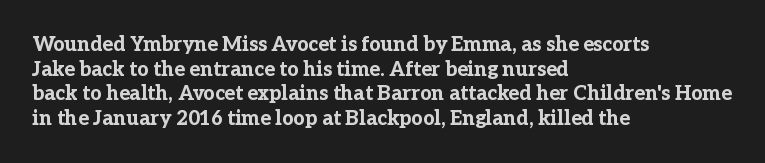
The image shows 20 px bold type, upright; set left-aligned, line spacing 1.23x, normal letter spacing, not underlined.
